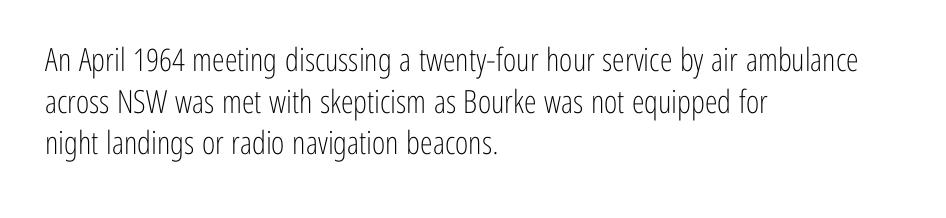
{"serif": "no", "italic": "no", "bold": "no", "weight": "light", "width": "condensed", "stroke_contrast": "low", "x_height": "medium", "monospaced": "no", "underline": "no", "align": "left", "line_spacing": "normal", "line_spacing_ratio": 1.3, "letter_spacing": "normal", "letter_spacing_em": 0.0, "glyph_px": 32}
